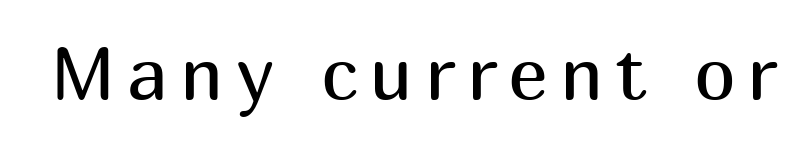
Q: Is the text bold? A: No.
Q: Is the text italic (slanted)? A: No, it is upright.
Q: Is the typeface a serif or a sans-serif typeface? A: Sans-serif.
Q: Is the text underlined? A: No.
Q: Width (condensed, normal, or wide)? A: Normal.
Q: Stroke contrast? A: Medium.
Q: x-height? A: Medium.
Q: Monospaced? A: No.
